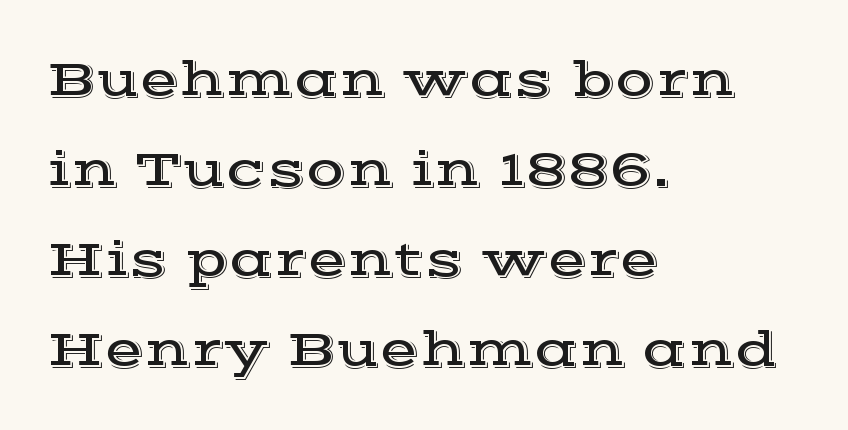
{"serif": "yes", "italic": "no", "width": "wide", "x_height": "medium", "monospaced": "no", "underline": "no", "align": "left", "line_spacing_ratio": 1.73, "letter_spacing": "normal", "letter_spacing_em": 0.0, "glyph_px": 52}
